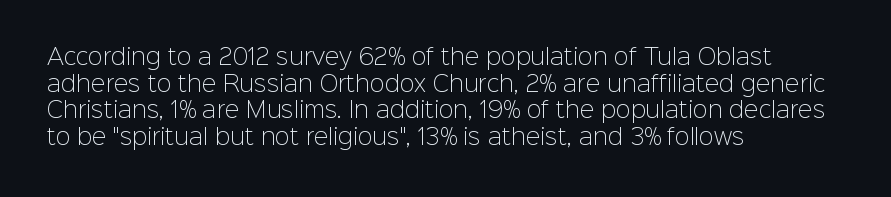
The face used here is rendered with its standard letterfit. The rag falls on the right side of this text block. The typeface has the unassuming heft of standard copy or less. Italic: no, the glyphs are upright roman.
